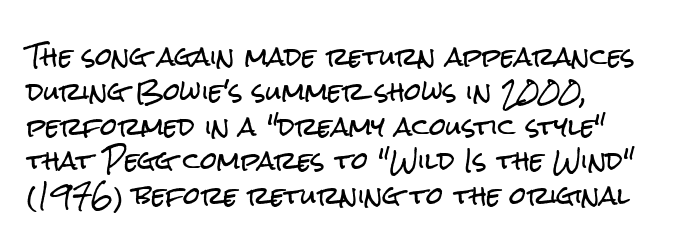
{"italic": "no", "underline": "no", "align": "left", "line_spacing": "normal", "line_spacing_ratio": 1.45, "letter_spacing": "normal", "letter_spacing_em": 0.0, "glyph_px": 24}
